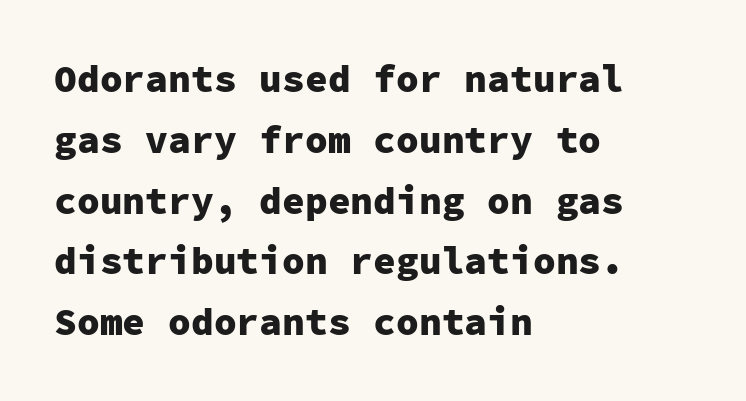
{"serif": "no", "italic": "no", "bold": "yes", "weight": "heavy", "width": "normal", "stroke_contrast": "low", "x_height": "medium", "monospaced": "yes", "underline": "no", "align": "left", "line_spacing": "normal", "line_spacing_ratio": 1.6, "letter_spacing": "normal", "letter_spacing_em": 0.0, "glyph_px": 38}
